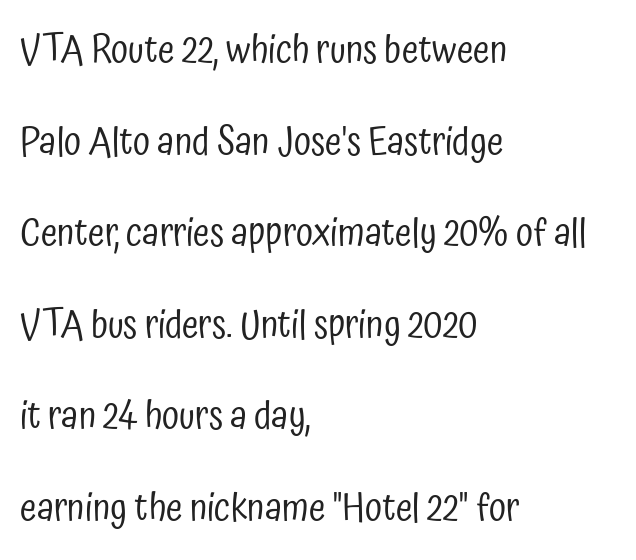
{"serif": "no", "italic": "no", "bold": "no", "weight": "regular", "width": "condensed", "stroke_contrast": "low", "x_height": "medium", "monospaced": "no", "underline": "no", "align": "left", "line_spacing": "loose", "line_spacing_ratio": 2.41, "letter_spacing": "normal", "letter_spacing_em": 0.0, "glyph_px": 38}
